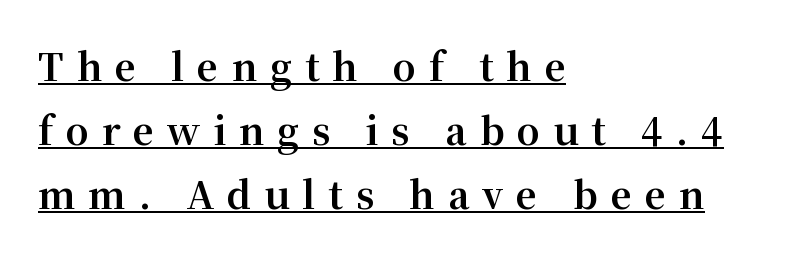
The image shows 37 px bold serif type, upright; set left-aligned, line spacing 1.73x, unusually wide letter spacing (+0.35 em), underlined; medium stroke contrast and a medium x-height.
